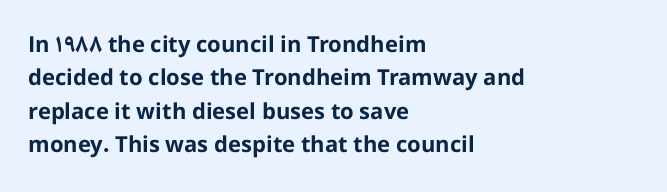
Q: Is the text bold? A: Yes.
Q: Is the text italic (slanted)? A: No, it is upright.
Q: Is the text underlined? A: No.
Q: How is the paragraph aligned? A: Left-aligned.
Q: Is the spacing between letters normal or unusually wide? A: Normal.
Q: Is the spacing between lines tight, normal or loose? A: Normal.
